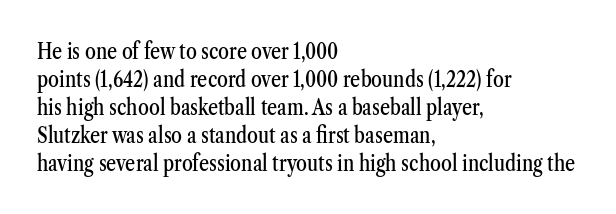
In terms of leading, this rendering sits right in the middle. Do the letters lean? They stand straight. These lines stack with their left ends in a neat column. The zone under the glyphs is completely vacant. The letters sit at their default tracking, neither squeezed nor spread.
